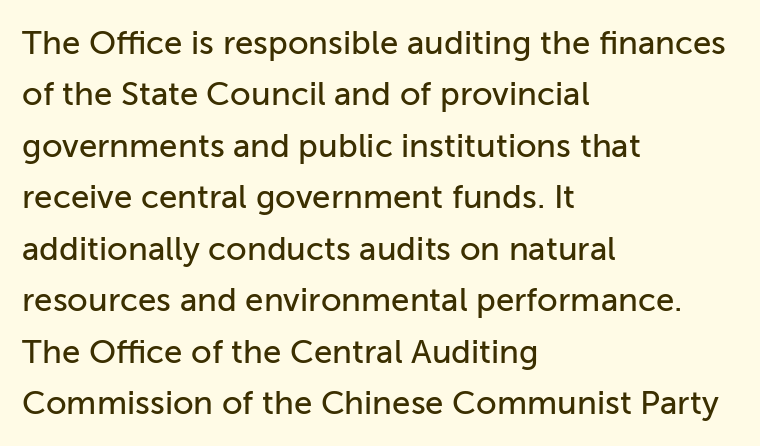
Descenders are the only things crossing below the line. Looks like regular typesetting: each glyph gets only the width it needs. Tracking value appears to be zero — textbook default spacing. A classic flush-left, rag-right setting is used for this passage. Nope, no serifs anywhere on these letters. Posture: vertical.
